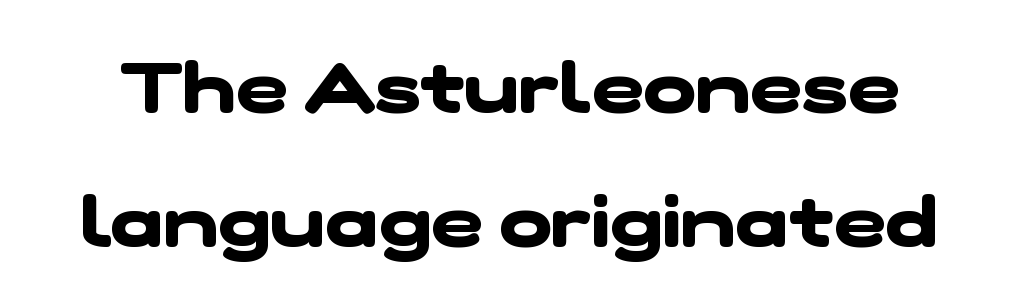
The designer went with a sans here, leaving each stem footless. Loosely led — the rows are spread out. Do the characters align in a grid? No, the font is proportional. Does extra space separate the letters? No, they use regular spacing. Unmarked baselines from the first word to the last. Weight: bold.
